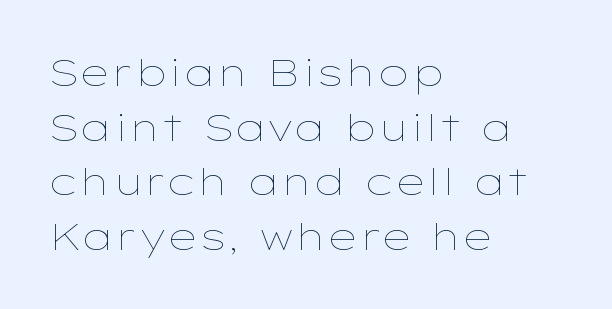
Q: Is the text bold? A: No.
Q: Is the text italic (slanted)? A: No, it is upright.
Q: Is the text underlined? A: No.
Q: How is the paragraph aligned? A: Left-aligned.
Q: Is the spacing between letters normal or unusually wide? A: Normal.
Q: Is the spacing between lines tight, normal or loose? A: Normal.
Q: Width (condensed, normal, or wide)? A: Wide.
Q: Stroke contrast? A: Low.
Q: x-height? A: Medium.
Q: Monospaced? A: No.
